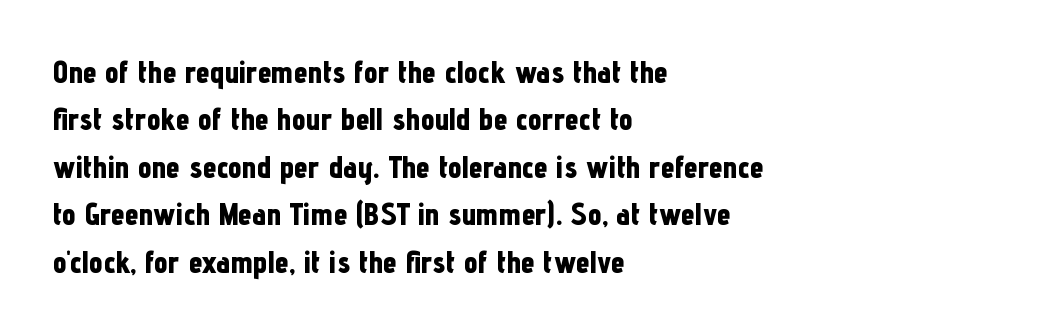
The image shows 31 px bold, condensed sans-serif type, upright; set left-aligned, normal line spacing (1.53x), normal letter spacing, not underlined; low stroke contrast and a medium x-height.
